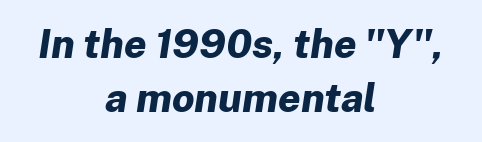
{"italic": "yes", "lean": "right", "slant_degrees": 8, "bold": "yes", "weight": "bold", "width": "normal", "stroke_contrast": "low", "x_height": "medium", "monospaced": "no", "underline": "no", "align": "center", "line_spacing": "normal", "line_spacing_ratio": 1.36, "letter_spacing": "normal", "letter_spacing_em": 0.0, "glyph_px": 40}
